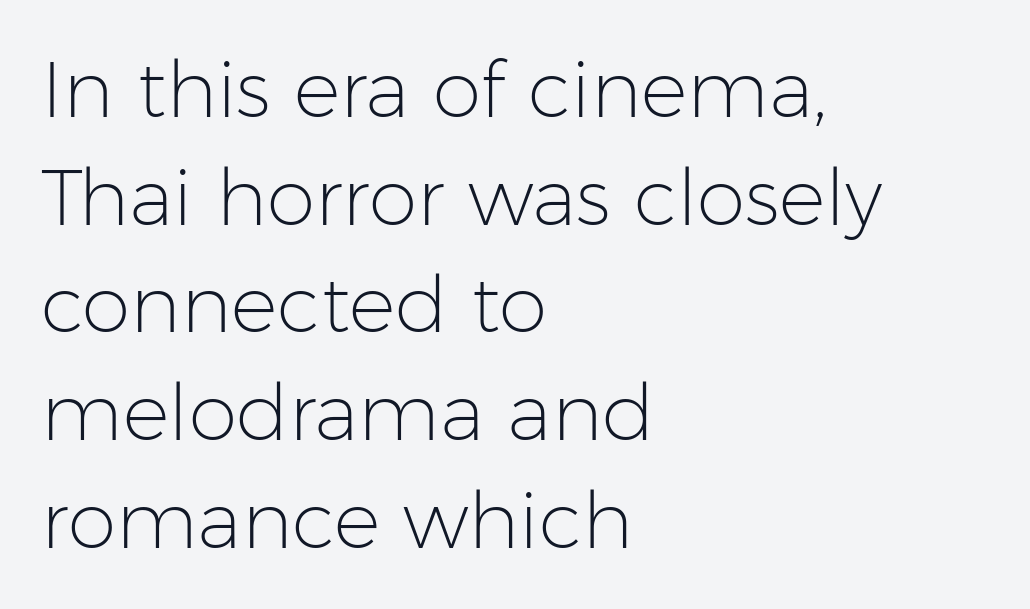
Q: Is the text bold? A: No.
Q: Is the text italic (slanted)? A: No, it is upright.
Q: Is the typeface a serif or a sans-serif typeface? A: Sans-serif.
Q: Is the text underlined? A: No.
Q: How is the paragraph aligned? A: Left-aligned.
Q: Is the spacing between letters normal or unusually wide? A: Normal.
Q: Is the spacing between lines tight, normal or loose? A: Normal.
Q: Width (condensed, normal, or wide)? A: Normal.
Q: Stroke contrast? A: Low.
Q: x-height? A: Medium.
Q: Monospaced? A: No.
